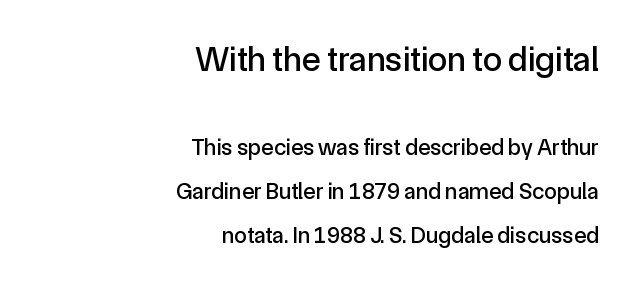
{"serif": "no", "italic": "no", "width": "normal", "x_height": "medium", "monospaced": "no", "underline": "no", "align": "right", "line_spacing": "loose", "line_spacing_ratio": 1.91, "letter_spacing": "normal", "letter_spacing_em": 0.0, "larger_block": "first", "size_ratio": 1.52, "glyph_px": 35}
